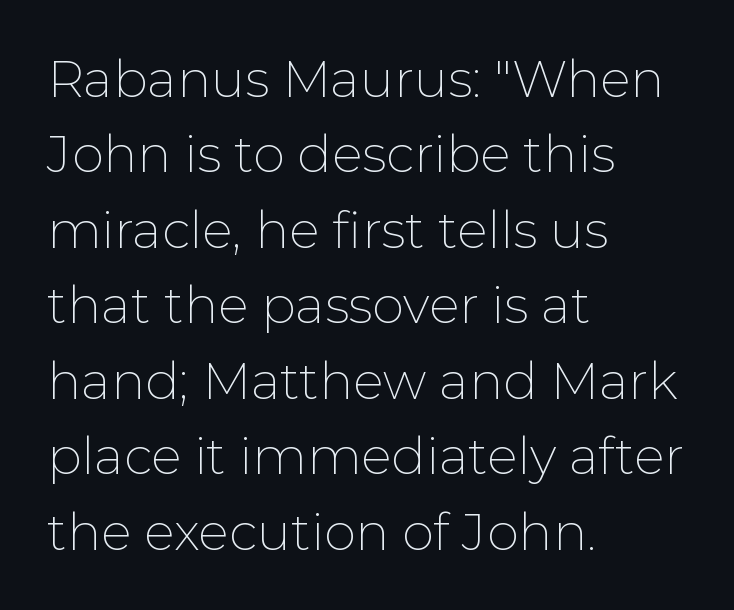
Q: Is the text bold? A: No.
Q: Is the text italic (slanted)? A: No, it is upright.
Q: Is the typeface a serif or a sans-serif typeface? A: Sans-serif.
Q: Is the text underlined? A: No.
Q: How is the paragraph aligned? A: Left-aligned.
Q: Is the spacing between letters normal or unusually wide? A: Normal.
Q: Is the spacing between lines tight, normal or loose? A: Normal.
Q: Width (condensed, normal, or wide)? A: Normal.
Q: Stroke contrast? A: Low.
Q: x-height? A: Medium.
Q: Monospaced? A: No.
